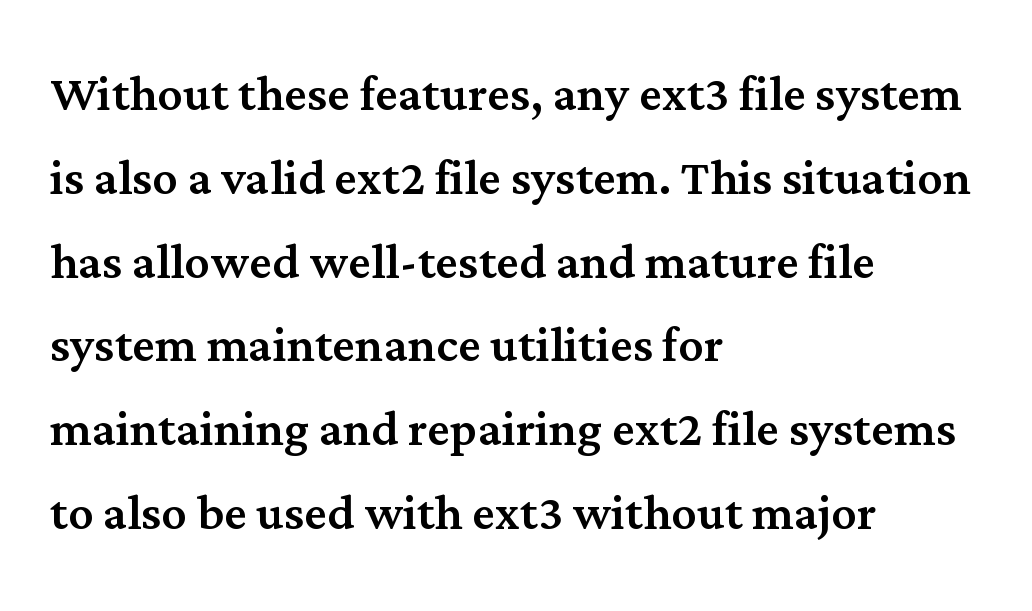
Q: Is the text italic (slanted)? A: No, it is upright.
Q: Is the typeface a serif or a sans-serif typeface? A: Serif.
Q: Is the text underlined? A: No.
Q: How is the paragraph aligned? A: Left-aligned.
Q: Is the spacing between letters normal or unusually wide? A: Normal.
Q: Is the spacing between lines tight, normal or loose? A: Normal.
Q: Width (condensed, normal, or wide)? A: Normal.
Q: Stroke contrast? A: Medium.
Q: x-height? A: Medium.
Q: Monospaced? A: No.
